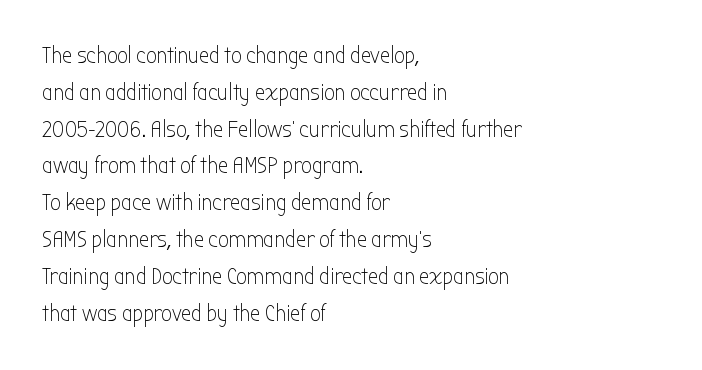
{"italic": "no", "bold": "no", "underline": "no", "align": "left", "line_spacing": "normal", "line_spacing_ratio": 1.6, "letter_spacing": "normal", "letter_spacing_em": 0.0, "glyph_px": 23}
